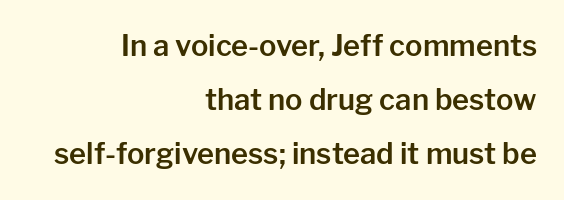
Q: Is the text italic (slanted)? A: No, it is upright.
Q: Is the typeface a serif or a sans-serif typeface? A: Sans-serif.
Q: Is the text underlined? A: No.
Q: How is the paragraph aligned? A: Right-aligned.
Q: Is the spacing between letters normal or unusually wide? A: Normal.
Q: Width (condensed, normal, or wide)? A: Normal.
Q: Stroke contrast? A: Low.
Q: x-height? A: Medium.
Q: Monospaced? A: No.
